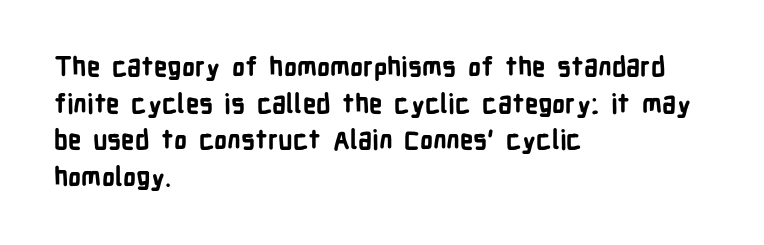
Q: Is the text bold? A: Yes.
Q: Is the text italic (slanted)? A: No, it is upright.
Q: Is the text underlined? A: No.
Q: How is the paragraph aligned? A: Left-aligned.
Q: Is the spacing between letters normal or unusually wide? A: Normal.
Q: Is the spacing between lines tight, normal or loose? A: Normal.
